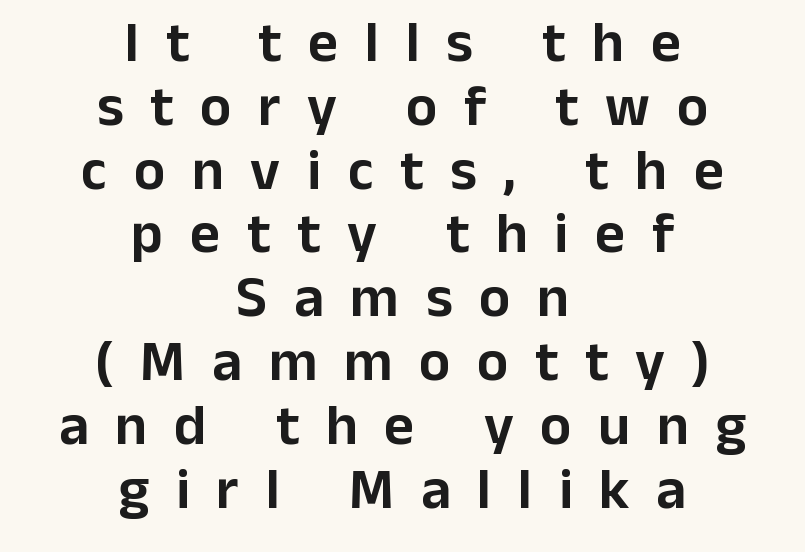
{"serif": "no", "italic": "no", "width": "normal", "stroke_contrast": "low", "x_height": "medium", "monospaced": "no", "underline": "no", "align": "center", "line_spacing": "tight", "line_spacing_ratio": 1.1, "letter_spacing": "wide", "letter_spacing_em": 0.46, "glyph_px": 58}
